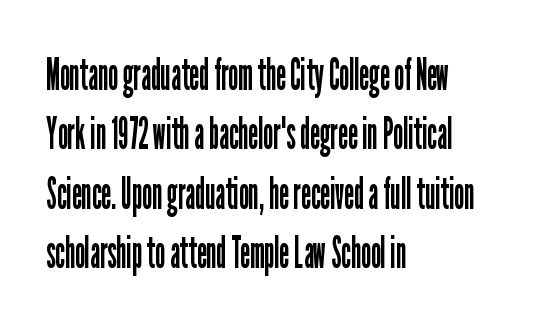
Q: Is the text bold? A: No.
Q: Is the text italic (slanted)? A: No, it is upright.
Q: Is the typeface a serif or a sans-serif typeface? A: Sans-serif.
Q: Is the text underlined? A: No.
Q: How is the paragraph aligned? A: Left-aligned.
Q: Is the spacing between letters normal or unusually wide? A: Normal.
Q: Is the spacing between lines tight, normal or loose? A: Normal.
Q: Width (condensed, normal, or wide)? A: Condensed.
Q: Stroke contrast? A: Low.
Q: x-height? A: Medium.
Q: Monospaced? A: No.
